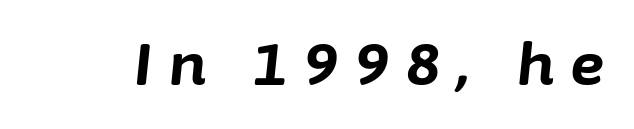
{"italic": "yes", "lean": "right", "slant_degrees": 6, "bold": "yes", "weight": "bold", "width": "normal", "stroke_contrast": "low", "x_height": "medium", "monospaced": "no", "underline": "no", "letter_spacing": "wide", "letter_spacing_em": 0.29, "glyph_px": 58}
